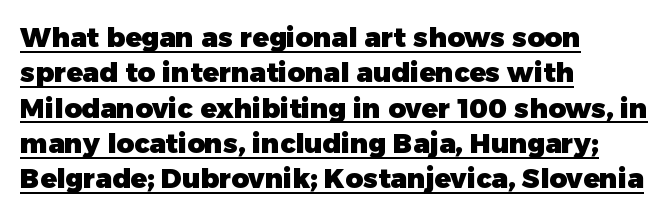
The image shows 27 px bold type, upright; set left-aligned, normal line spacing (1.31x), normal letter spacing, underlined.
